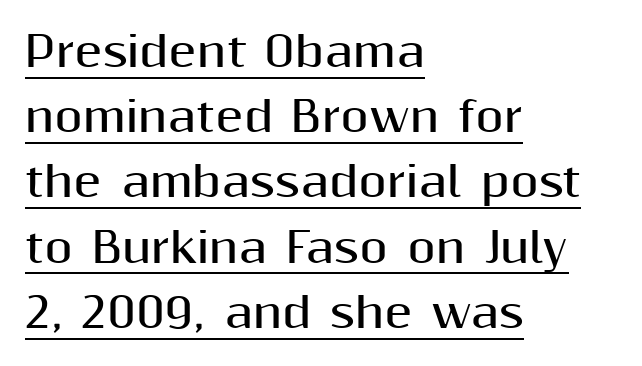
Q: Is the text bold? A: Yes.
Q: Is the text italic (slanted)? A: No, it is upright.
Q: Is the typeface a serif or a sans-serif typeface? A: Sans-serif.
Q: Is the text underlined? A: Yes.
Q: How is the paragraph aligned? A: Left-aligned.
Q: Is the spacing between letters normal or unusually wide? A: Normal.
Q: Is the spacing between lines tight, normal or loose? A: Normal.
Q: Width (condensed, normal, or wide)? A: Normal.
Q: Stroke contrast? A: Medium.
Q: x-height? A: Medium.
Q: Monospaced? A: No.
